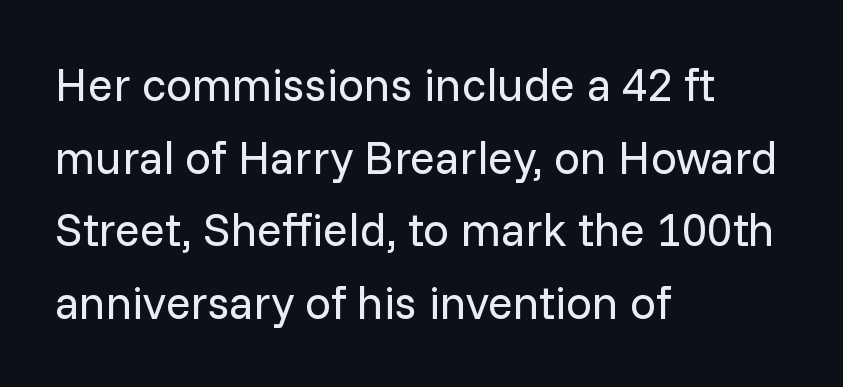
The image shows 46 px regular-weight sans-serif type, upright; set left-aligned, normal line spacing (1.58x), normal letter spacing, not underlined; low stroke contrast and a medium x-height.
